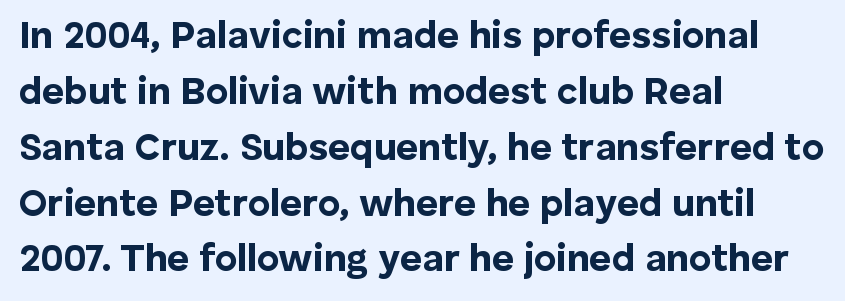
The image shows 38 px bold sans-serif type, upright; set left-aligned, normal line spacing (1.47x), normal letter spacing, not underlined; low stroke contrast and a medium x-height.
